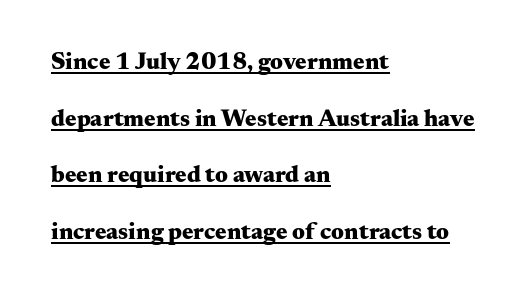
Q: Is the text bold? A: Yes.
Q: Is the text italic (slanted)? A: No, it is upright.
Q: Is the text underlined? A: Yes.
Q: How is the paragraph aligned? A: Left-aligned.
Q: Is the spacing between letters normal or unusually wide? A: Normal.
Q: Is the spacing between lines tight, normal or loose? A: Loose.
